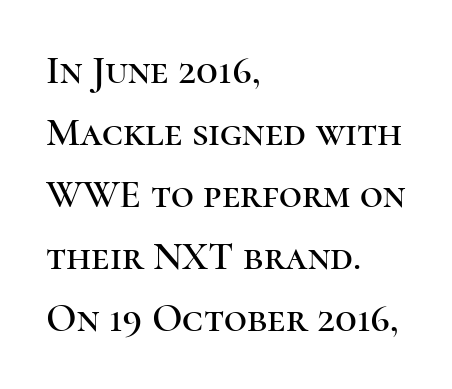
{"serif": "yes", "italic": "no", "width": "normal", "stroke_contrast": "high", "x_height": "medium", "monospaced": "no", "underline": "no", "align": "left", "line_spacing": "normal", "line_spacing_ratio": 1.55, "letter_spacing": "normal", "letter_spacing_em": 0.0, "glyph_px": 40}
